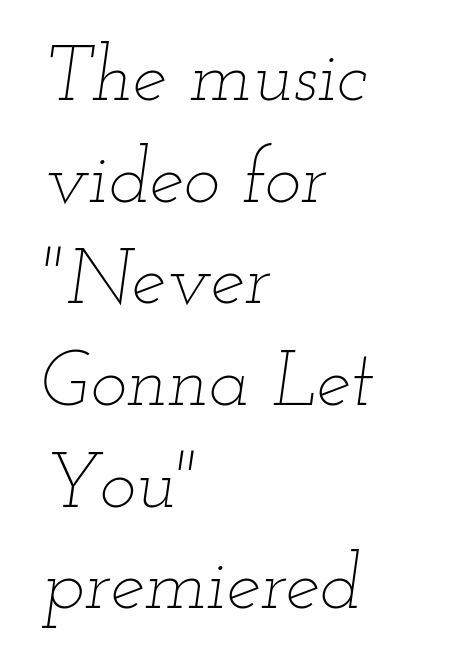
These lines are rendered in a variable-pitch font. These lines were composed using italics. A student would call this left alignment; a typographer would say flush left, rag right. Is the letter spacing exaggerated? No — it looks like the ordinary default. Evenly set lines give the paragraph a standard silhouette.
